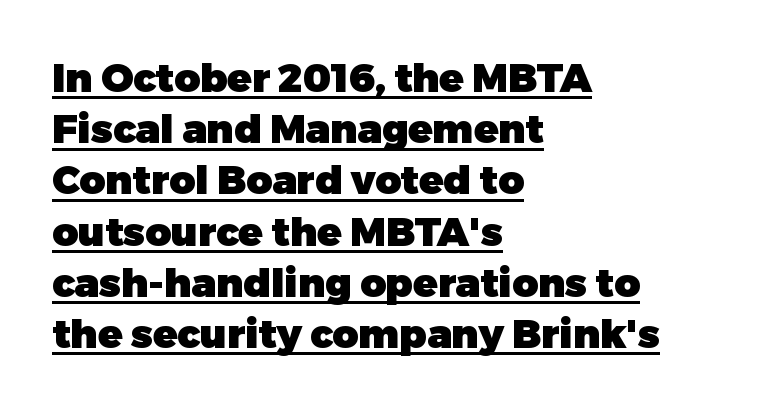
The lines are quadded left. You could call the tracking neutral — neither tight nor loose. Pretty heavy lettering here — definitely bold. Horizontal bands of white between lines are of average thickness. This is sans-serif lettering, the kind often seen on screens and signage. Do the characters align in a grid? No, the font is proportional.
